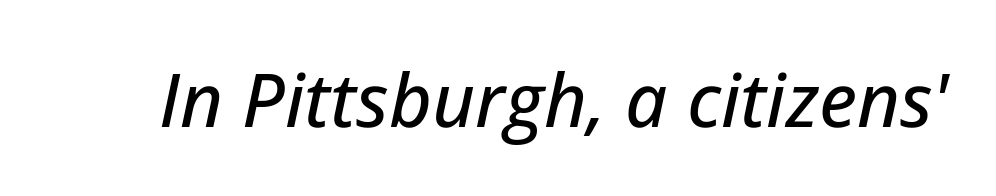
Q: Is the text italic (slanted)? A: Yes, it leans right by about 12 degrees.
Q: Is the text underlined? A: No.
Q: Is the spacing between letters normal or unusually wide? A: Normal.
Q: Width (condensed, normal, or wide)? A: Normal.
Q: Stroke contrast? A: Low.
Q: x-height? A: Medium.
Q: Monospaced? A: No.
